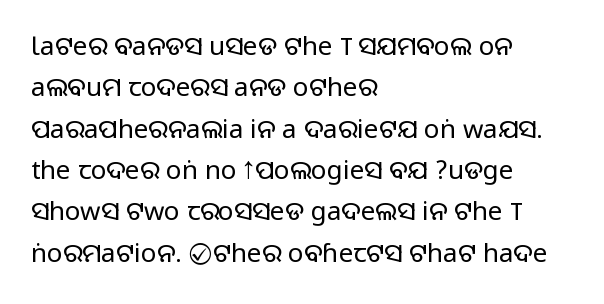
The image shows 26 px text type, upright; set left-aligned, normal line spacing (1.59x), normal letter spacing, not underlined.
